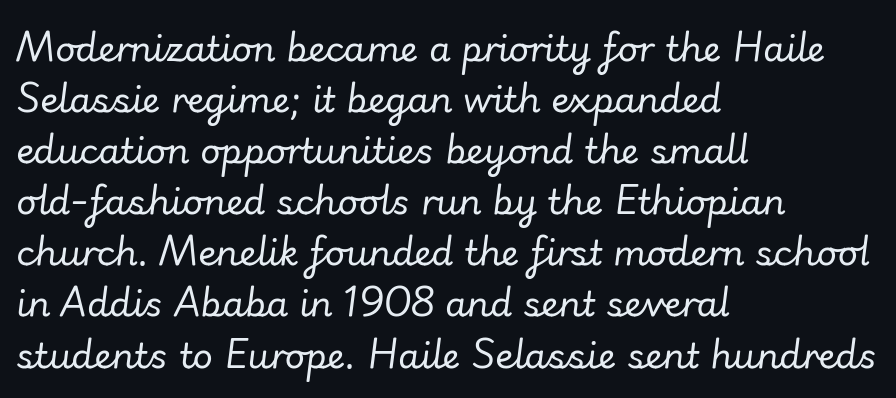
The image shows 35 px regular-weight type, italic (leaning right); set left-aligned, normal line spacing (1.46x), normal letter spacing, not underlined; low stroke contrast and a small x-height.
